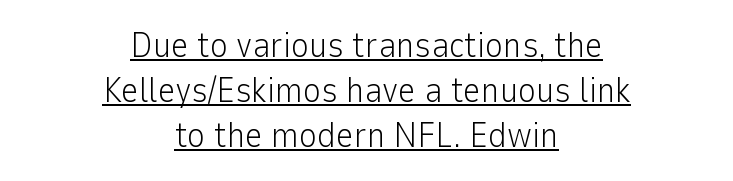
{"serif": "no", "italic": "no", "bold": "no", "weight": "light", "width": "normal", "stroke_contrast": "low", "x_height": "medium", "monospaced": "no", "underline": "yes", "align": "center", "line_spacing": "normal", "line_spacing_ratio": 1.28, "letter_spacing": "normal", "letter_spacing_em": 0.0, "glyph_px": 35}
